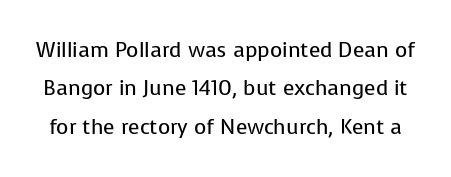
Q: Is the text bold? A: No.
Q: Is the text italic (slanted)? A: No, it is upright.
Q: Is the text underlined? A: No.
Q: Is the spacing between letters normal or unusually wide? A: Normal.
